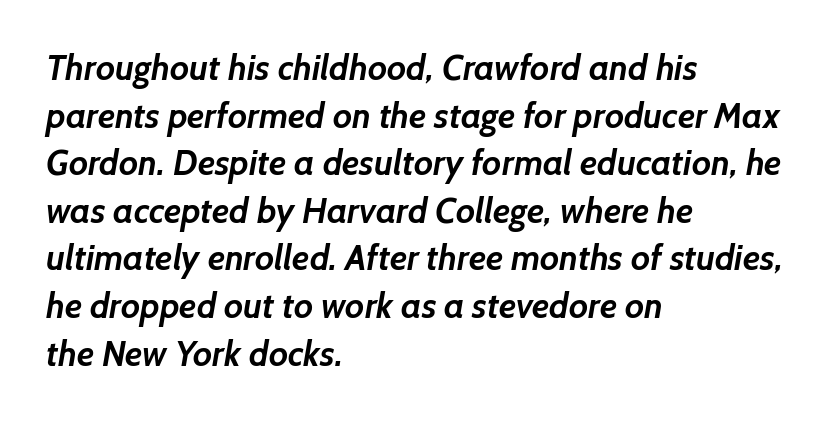
Inter-character spacing is left at the font's built-in metrics. This sample uses a sans-serif face. Layout note: lines flush left. Anything drawn beneath the words? Only blank space. The face used here is proportionally spaced, like ordinary book or web type.
